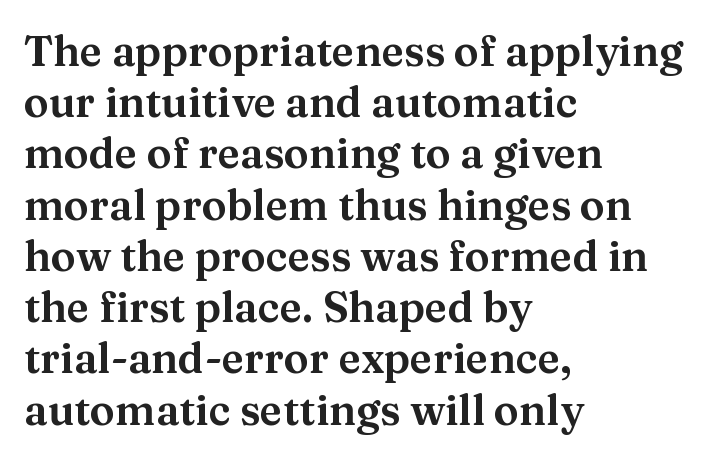
{"serif": "yes", "italic": "no", "width": "normal", "stroke_contrast": "medium", "x_height": "medium", "monospaced": "no", "underline": "no", "align": "left", "line_spacing_ratio": 1.22, "letter_spacing": "normal", "letter_spacing_em": 0.0, "glyph_px": 42}
